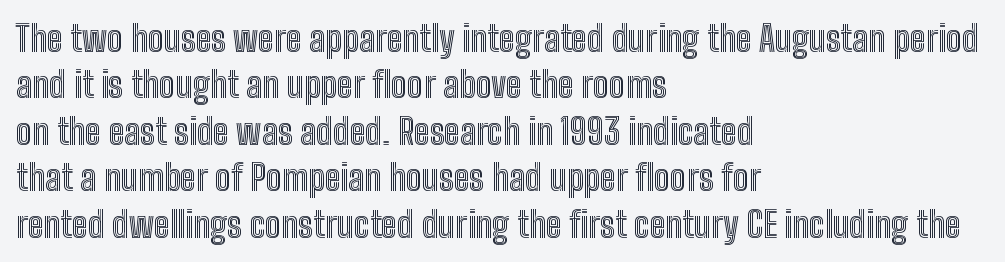
The image shows 36 px condensed type, upright; set left-aligned, normal line spacing (1.29x), normal letter spacing, not underlined; a medium x-height.
